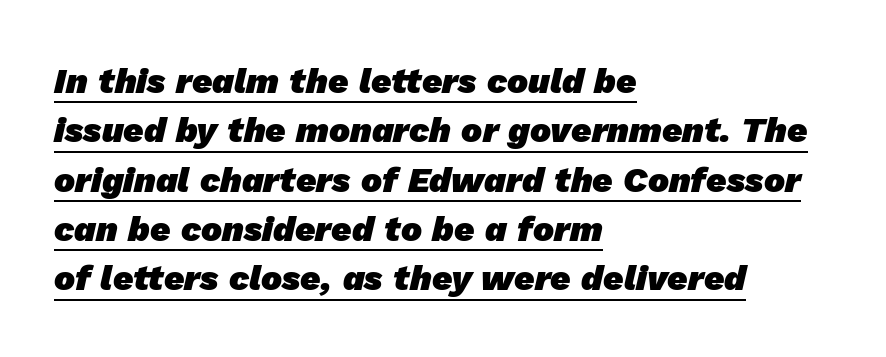
{"serif": "no", "bold": "yes", "weight": "heavy", "width": "normal", "stroke_contrast": "low", "x_height": "medium", "monospaced": "no", "underline": "yes", "align": "left", "line_spacing": "normal", "line_spacing_ratio": 1.41, "letter_spacing": "normal", "letter_spacing_em": 0.0, "glyph_px": 35}
